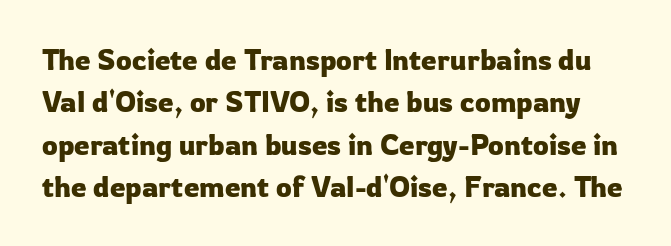
{"serif": "no", "italic": "no", "width": "normal", "stroke_contrast": "low", "x_height": "medium", "monospaced": "no", "underline": "no", "line_spacing": "normal", "line_spacing_ratio": 1.51, "letter_spacing": "normal", "letter_spacing_em": 0.0, "glyph_px": 28}
